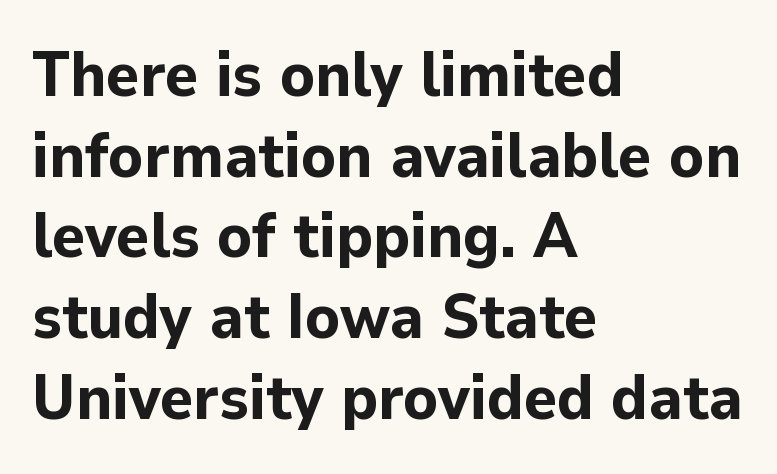
{"serif": "no", "italic": "no", "bold": "yes", "weight": "bold", "width": "normal", "stroke_contrast": "low", "x_height": "medium", "monospaced": "no", "underline": "no", "align": "left", "line_spacing": "normal", "line_spacing_ratio": 1.28, "letter_spacing": "normal", "letter_spacing_em": 0.0, "glyph_px": 63}
